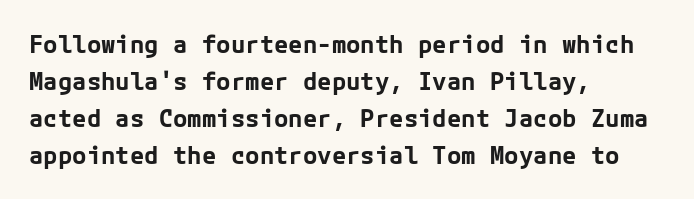
These lines sit exactly where default settings would place them. Descenders are the only things crossing below the line. As a designer I'd log this as weight 700, bold. Where is the straight margin? On the left. The axis of the letterforms is exactly vertical. No extra tracking has been applied to these lines.
